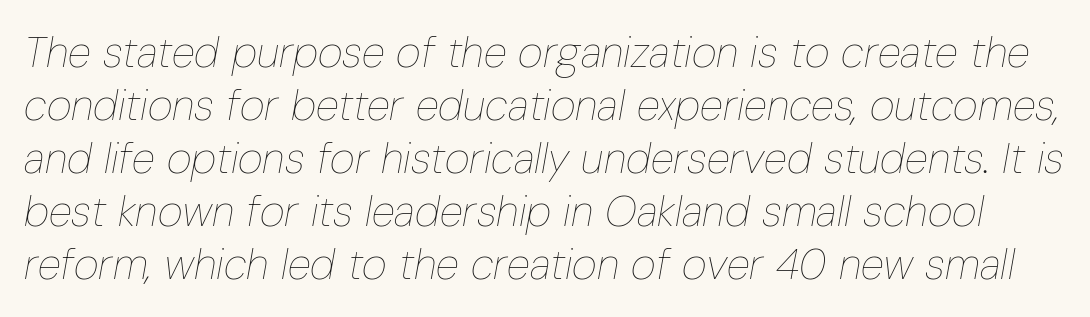
{"italic": "yes", "lean": "right", "slant_degrees": 10, "bold": "no", "weight": "thin", "width": "condensed", "stroke_contrast": "low", "x_height": "medium", "monospaced": "no", "underline": "no", "line_spacing_ratio": 1.23, "letter_spacing": "normal", "letter_spacing_em": 0.0, "glyph_px": 43}
